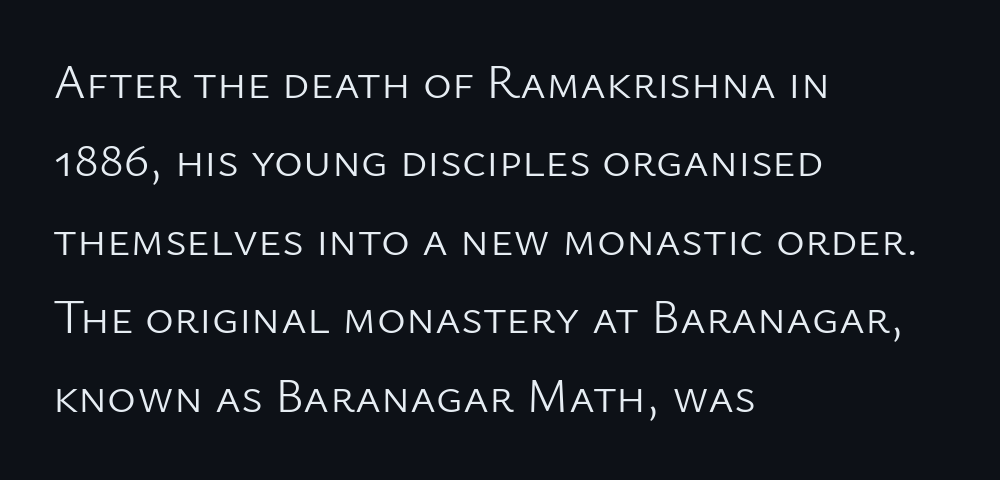
Q: Is the text bold? A: No.
Q: Is the text italic (slanted)? A: No, it is upright.
Q: Is the typeface a serif or a sans-serif typeface? A: Sans-serif.
Q: Is the text underlined? A: No.
Q: How is the paragraph aligned? A: Left-aligned.
Q: Is the spacing between letters normal or unusually wide? A: Normal.
Q: Is the spacing between lines tight, normal or loose? A: Normal.
Q: Width (condensed, normal, or wide)? A: Normal.
Q: Stroke contrast? A: Low.
Q: x-height? A: Medium.
Q: Monospaced? A: No.
